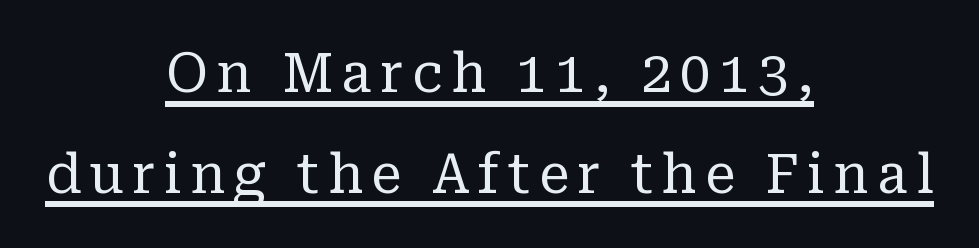
{"serif": "yes", "italic": "no", "bold": "no", "weight": "regular", "width": "normal", "stroke_contrast": "low", "x_height": "medium", "monospaced": "no", "underline": "yes", "align": "center", "line_spacing_ratio": 1.83, "glyph_px": 55}
